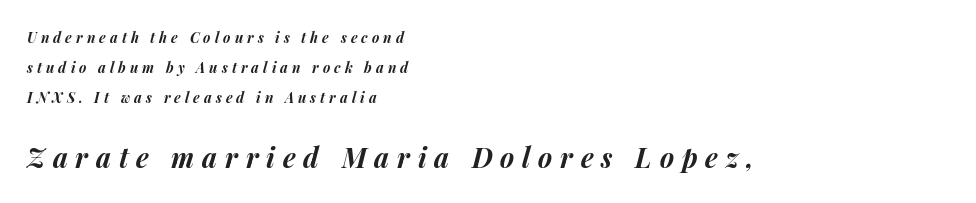
{"italic": "yes", "lean": "right", "slant_degrees": 14, "bold": "yes", "underline": "no", "align": "left", "line_spacing": "loose", "line_spacing_ratio": 2.14, "letter_spacing": "wide", "letter_spacing_em": 0.29, "larger_block": "second", "size_ratio": 1.93, "glyph_px": 27}
